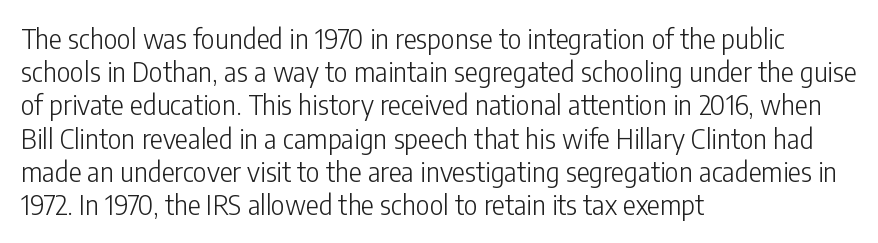
The image shows 27 px text type, upright; set left-aligned, line spacing 1.23x, normal letter spacing, not underlined.
